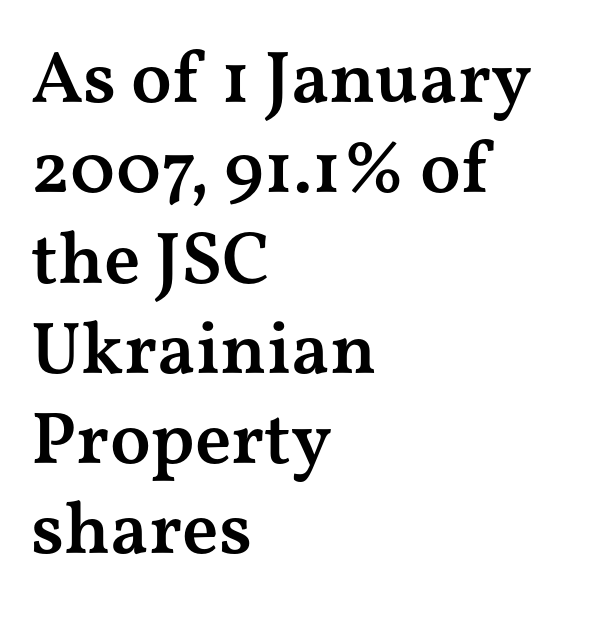
{"serif": "yes", "italic": "no", "bold": "semi", "weight": "semibold", "width": "wide", "stroke_contrast": "medium", "x_height": "medium", "monospaced": "no", "underline": "no", "align": "left", "line_spacing_ratio": 1.22, "letter_spacing": "normal", "letter_spacing_em": 0.0, "glyph_px": 74}
